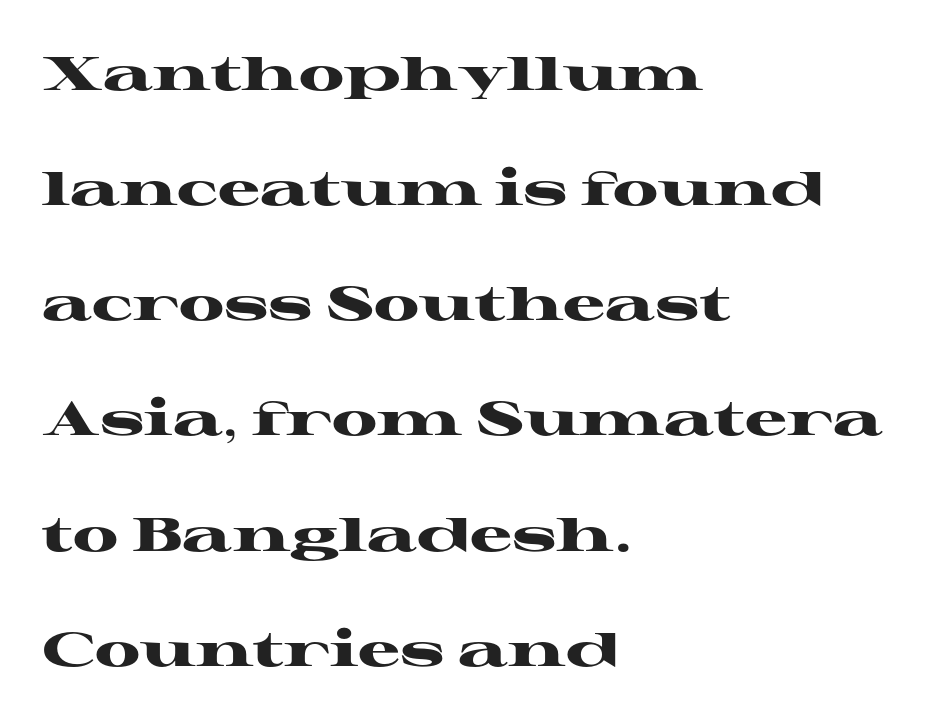
Q: Is the text bold? A: Yes.
Q: Is the text italic (slanted)? A: No, it is upright.
Q: Is the typeface a serif or a sans-serif typeface? A: Serif.
Q: Is the text underlined? A: No.
Q: How is the paragraph aligned? A: Left-aligned.
Q: Is the spacing between letters normal or unusually wide? A: Normal.
Q: Is the spacing between lines tight, normal or loose? A: Loose.
Q: Width (condensed, normal, or wide)? A: Wide.
Q: Stroke contrast? A: High.
Q: x-height? A: Medium.
Q: Monospaced? A: No.
